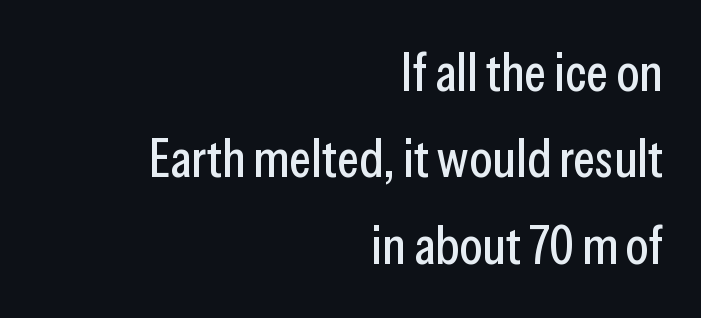
The image shows 53 px condensed sans-serif type, upright; set right-aligned, normal line spacing (1.63x), normal letter spacing, not underlined; low stroke contrast and a medium x-height.
